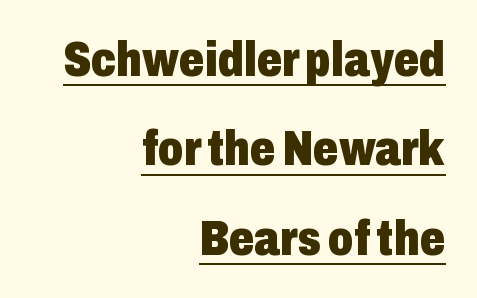
{"serif": "no", "italic": "no", "bold": "yes", "weight": "heavy", "width": "condensed", "stroke_contrast": "low", "x_height": "medium", "monospaced": "no", "underline": "yes", "align": "right", "line_spacing_ratio": 1.79, "letter_spacing": "normal", "letter_spacing_em": 0.0, "glyph_px": 50}
